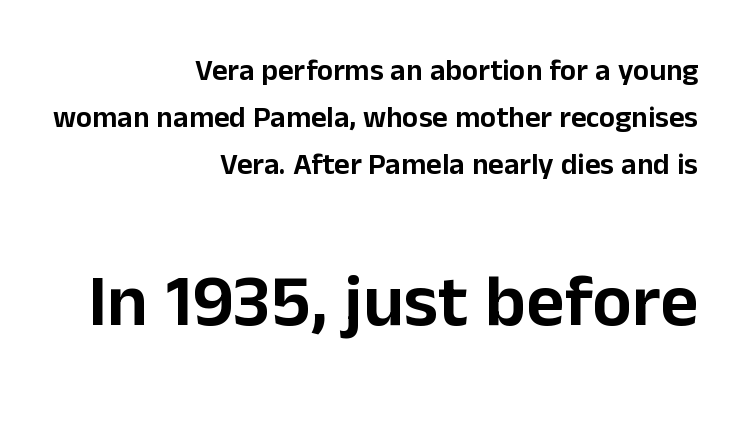
Q: Is the text italic (slanted)? A: No, it is upright.
Q: Is the typeface a serif or a sans-serif typeface? A: Sans-serif.
Q: Is the text underlined? A: No.
Q: How is the paragraph aligned? A: Right-aligned.
Q: Is the spacing between letters normal or unusually wide? A: Normal.
Q: Is the spacing between lines tight, normal or loose? A: Normal.
Q: Which block of text is set in a larger size, the first (top) or the second (bottom)? A: The second (bottom) one.
Q: Width (condensed, normal, or wide)? A: Normal.
Q: Stroke contrast? A: Low.
Q: x-height? A: Medium.
Q: Monospaced? A: No.
